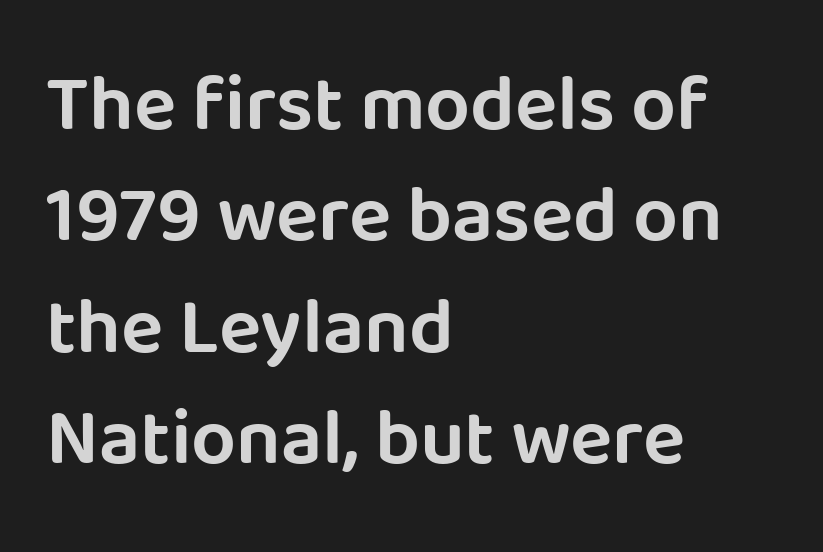
Q: Is the text italic (slanted)? A: No, it is upright.
Q: Is the typeface a serif or a sans-serif typeface? A: Sans-serif.
Q: Is the text underlined? A: No.
Q: How is the paragraph aligned? A: Left-aligned.
Q: Is the spacing between letters normal or unusually wide? A: Normal.
Q: Is the spacing between lines tight, normal or loose? A: Normal.
Q: Width (condensed, normal, or wide)? A: Normal.
Q: Stroke contrast? A: Low.
Q: x-height? A: Large.
Q: Monospaced? A: No.
